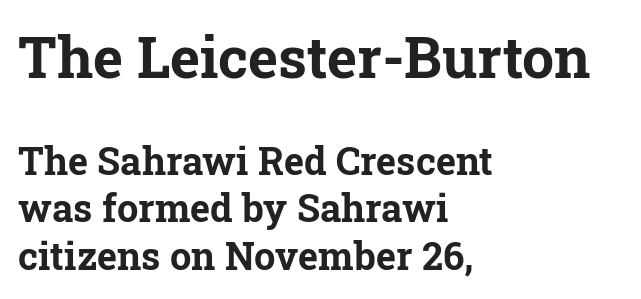
{"serif": "yes", "italic": "no", "bold": "yes", "weight": "bold", "width": "normal", "stroke_contrast": "low", "x_height": "medium", "monospaced": "no", "underline": "no", "align": "left", "line_spacing": "normal", "line_spacing_ratio": 1.25, "letter_spacing": "normal", "letter_spacing_em": 0.0, "larger_block": "first", "size_ratio": 1.5, "glyph_px": 57}
